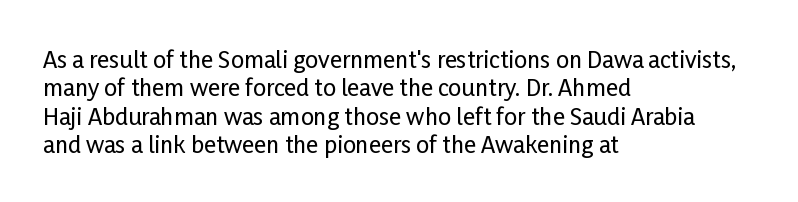
Q: Is the text italic (slanted)? A: No, it is upright.
Q: Is the text underlined? A: No.
Q: How is the paragraph aligned? A: Left-aligned.
Q: Is the spacing between letters normal or unusually wide? A: Normal.
